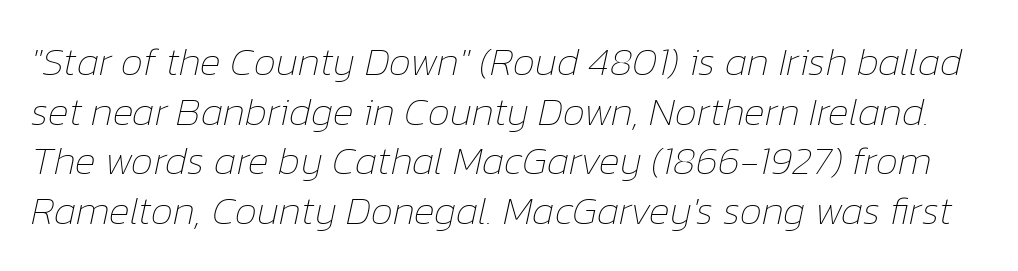
Q: Is the text bold? A: No.
Q: Is the text italic (slanted)? A: Yes, it leans right by about 12 degrees.
Q: Is the text underlined? A: No.
Q: Is the spacing between letters normal or unusually wide? A: Normal.
Q: Width (condensed, normal, or wide)? A: Normal.
Q: Stroke contrast? A: Low.
Q: x-height? A: Medium.
Q: Monospaced? A: No.
